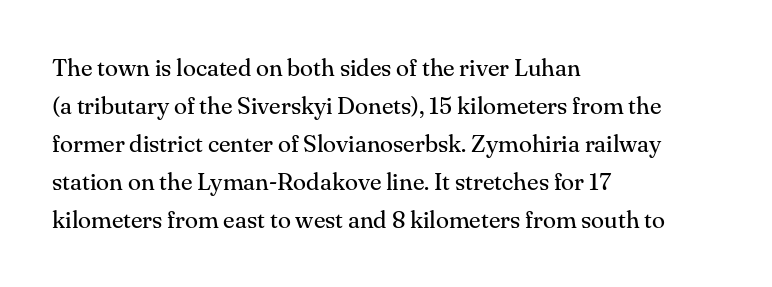
Q: Is the text bold? A: No.
Q: Is the text italic (slanted)? A: No, it is upright.
Q: Is the text underlined? A: No.
Q: How is the paragraph aligned? A: Left-aligned.
Q: Is the spacing between letters normal or unusually wide? A: Normal.
Q: Is the spacing between lines tight, normal or loose? A: Normal.
